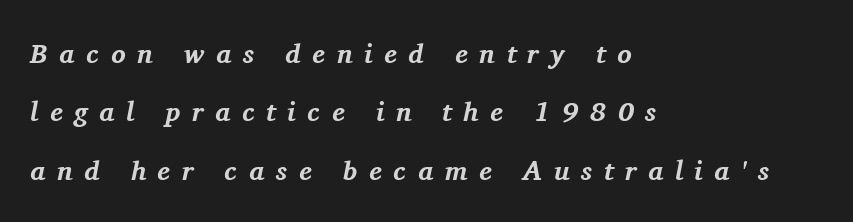
Q: Is the text bold? A: Yes.
Q: Is the text italic (slanted)? A: Yes, it leans right by about 11 degrees.
Q: Is the text underlined? A: No.
Q: How is the paragraph aligned? A: Left-aligned.
Q: Is the spacing between letters normal or unusually wide? A: Unusually wide.
Q: Is the spacing between lines tight, normal or loose? A: Loose.
